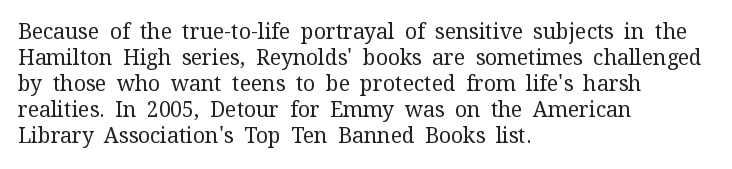
{"italic": "no", "bold": "no", "underline": "no", "align": "left", "line_spacing_ratio": 1.24, "letter_spacing": "normal", "letter_spacing_em": 0.0, "glyph_px": 21}
